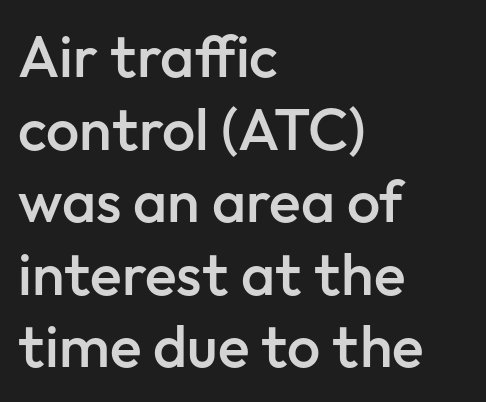
The image shows 59 px semibold sans-serif type, upright; set left-aligned, line spacing 1.23x, normal letter spacing, not underlined; low stroke contrast and a medium x-height.
